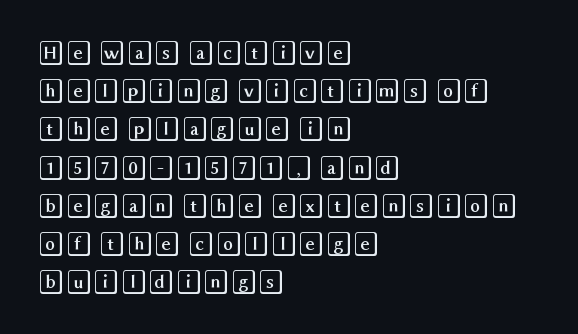
{"italic": "no", "underline": "no", "align": "left", "line_spacing": "normal", "line_spacing_ratio": 1.53, "letter_spacing": "normal", "letter_spacing_em": 0.0, "glyph_px": 25}
